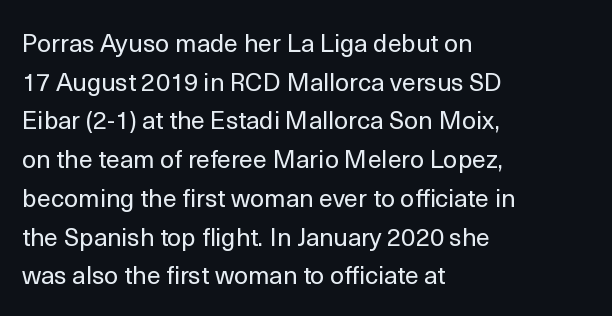
The image shows 25 px text type, upright; set left-aligned, normal line spacing (1.55x), normal letter spacing, not underlined.
